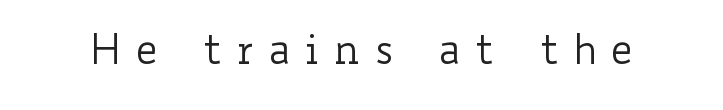
{"italic": "no", "bold": "no", "weight": "regular", "width": "wide", "stroke_contrast": "low", "x_height": "small", "monospaced": "no", "underline": "no", "letter_spacing": "wide", "letter_spacing_em": 0.32, "glyph_px": 41}
